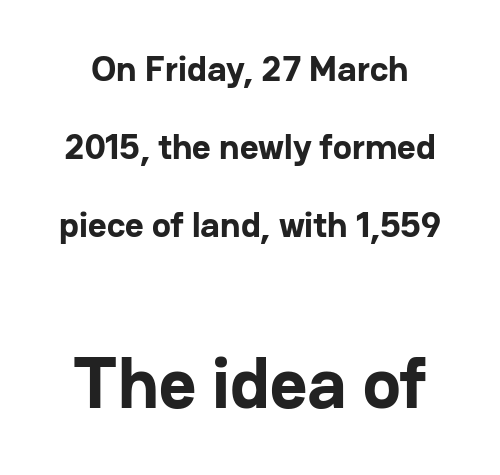
Q: Is the text bold? A: Yes.
Q: Is the text italic (slanted)? A: No, it is upright.
Q: Is the typeface a serif or a sans-serif typeface? A: Sans-serif.
Q: Is the text underlined? A: No.
Q: Is the spacing between letters normal or unusually wide? A: Normal.
Q: Is the spacing between lines tight, normal or loose? A: Loose.
Q: Which block of text is set in a larger size, the first (top) or the second (bottom)? A: The second (bottom) one.
Q: Width (condensed, normal, or wide)? A: Normal.
Q: Stroke contrast? A: Low.
Q: x-height? A: Medium.
Q: Monospaced? A: No.
